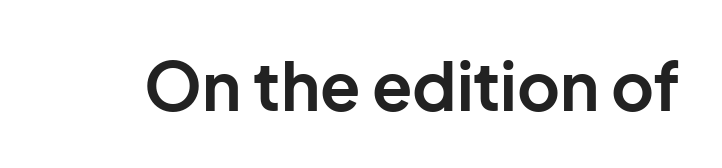
The image shows 66 px bold sans-serif type, upright; set normal letter spacing, not underlined; low stroke contrast and a medium x-height.
